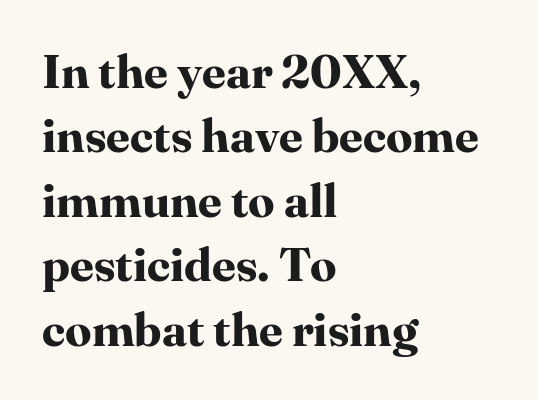
In CSS terms this would be text-align: left. Check under the words: just untouched page. This rendering leaves character spacing at its baseline value. Heft: maximum for text — a bold. Notice how the stems are strictly vertical — no italics here. Letterform terminals end in serifs throughout the passage.
